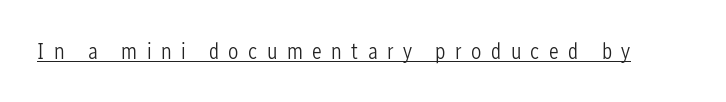
Q: Is the text bold? A: No.
Q: Is the text italic (slanted)? A: No, it is upright.
Q: Is the text underlined? A: Yes.
Q: Is the spacing between letters normal or unusually wide? A: Unusually wide.
